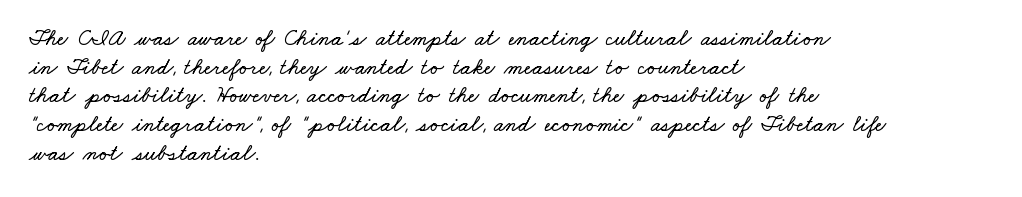
{"underline": "no", "align": "left", "line_spacing": "normal", "line_spacing_ratio": 1.25, "letter_spacing": "normal", "letter_spacing_em": 0.0, "glyph_px": 23}
